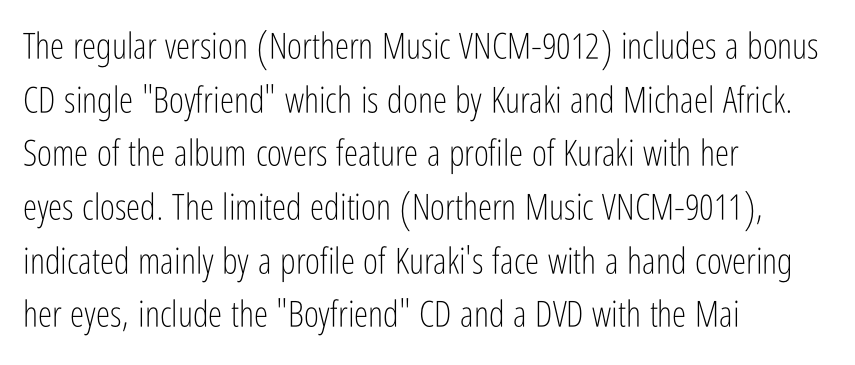
The image shows 36 px light, condensed sans-serif type, upright; set left-aligned, normal line spacing (1.49x), normal letter spacing, not underlined; low stroke contrast and a medium x-height.
